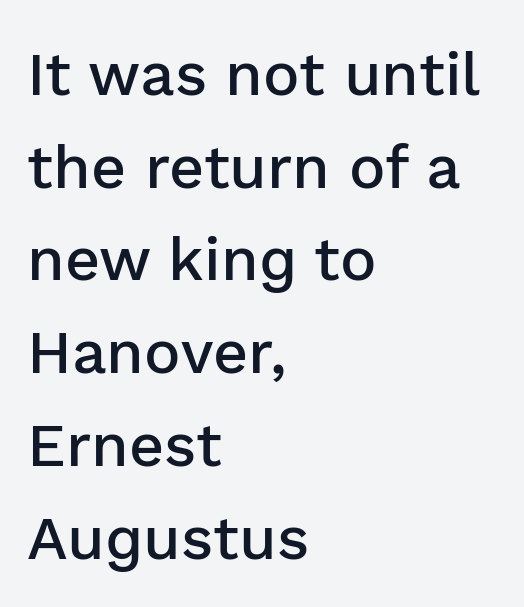
{"serif": "no", "italic": "no", "bold": "semi", "weight": "semibold", "width": "normal", "stroke_contrast": "low", "x_height": "medium", "monospaced": "no", "underline": "no", "align": "left", "line_spacing": "normal", "line_spacing_ratio": 1.52, "letter_spacing": "normal", "letter_spacing_em": 0.0, "glyph_px": 61}
